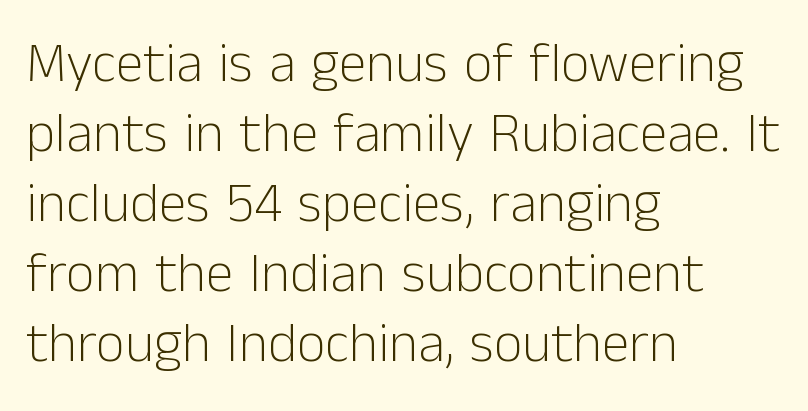
Q: Is the text bold? A: No.
Q: Is the text italic (slanted)? A: No, it is upright.
Q: Is the typeface a serif or a sans-serif typeface? A: Sans-serif.
Q: Is the text underlined? A: No.
Q: How is the paragraph aligned? A: Left-aligned.
Q: Is the spacing between letters normal or unusually wide? A: Normal.
Q: Is the spacing between lines tight, normal or loose? A: Normal.
Q: Width (condensed, normal, or wide)? A: Normal.
Q: Stroke contrast? A: Low.
Q: x-height? A: Medium.
Q: Monospaced? A: No.
